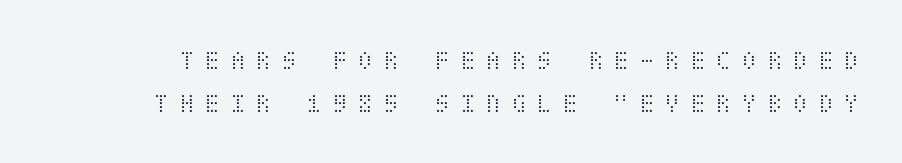
The image shows 27 px text type, upright; set normal line spacing (1.59x), unusually wide letter spacing (+0.4 em), not underlined.
